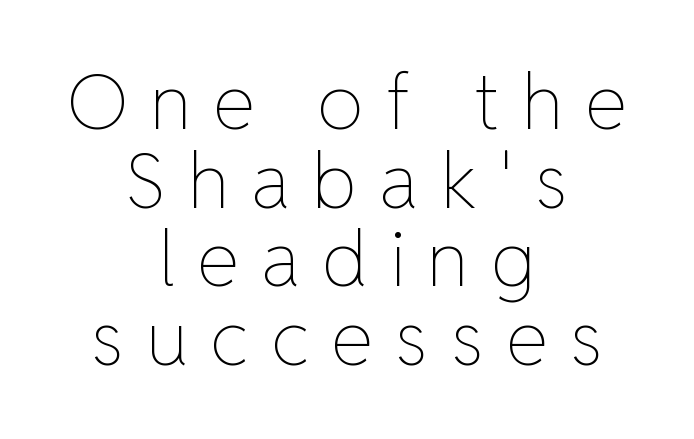
{"italic": "no", "bold": "no", "weight": "thin", "width": "normal", "stroke_contrast": "low", "x_height": "medium", "monospaced": "no", "underline": "no", "align": "center", "line_spacing": "tight", "line_spacing_ratio": 1.02, "letter_spacing": "wide", "letter_spacing_em": 0.28, "glyph_px": 77}
